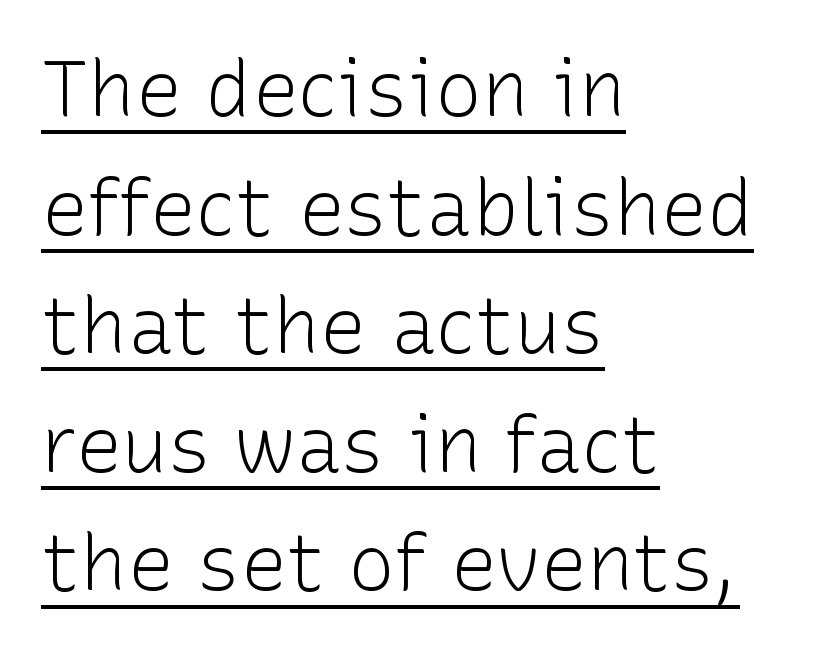
The image shows 78 px light sans-serif type, upright; set left-aligned, normal line spacing (1.52x), normal letter spacing, underlined; low stroke contrast and a medium x-height.
